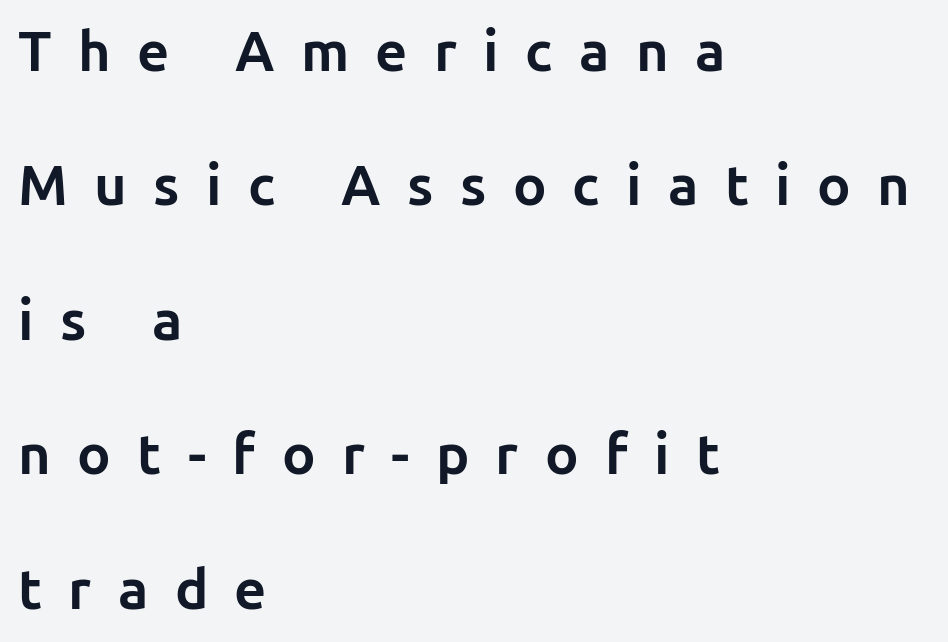
{"serif": "no", "italic": "no", "bold": "yes", "weight": "bold", "width": "normal", "stroke_contrast": "low", "x_height": "medium", "monospaced": "no", "underline": "no", "align": "left", "line_spacing": "loose", "line_spacing_ratio": 2.4, "letter_spacing": "wide", "letter_spacing_em": 0.47, "glyph_px": 56}
